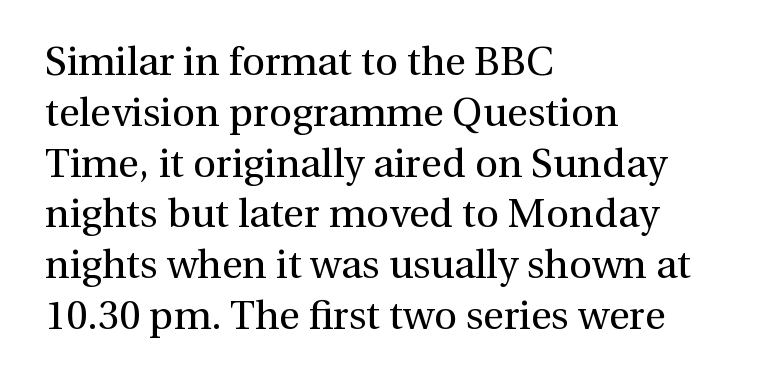
{"serif": "yes", "italic": "no", "bold": "no", "weight": "regular", "width": "normal", "x_height": "medium", "monospaced": "no", "underline": "no", "align": "left", "line_spacing": "normal", "line_spacing_ratio": 1.27, "letter_spacing": "normal", "letter_spacing_em": 0.0, "glyph_px": 40}
